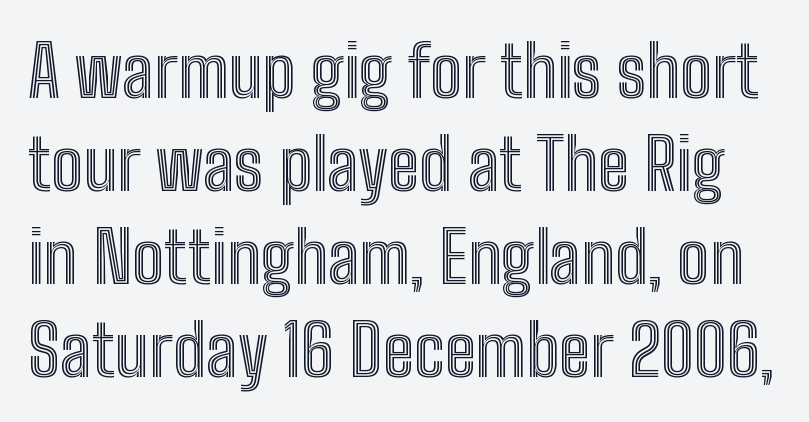
The image shows 71 px condensed type, upright; set normal line spacing (1.31x), normal letter spacing, not underlined; a medium x-height.
